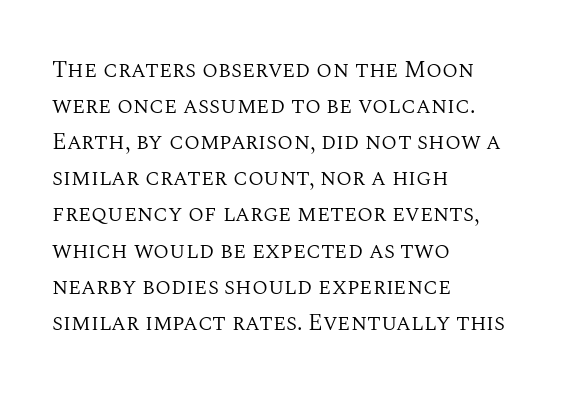
Q: Is the text bold? A: No.
Q: Is the text italic (slanted)? A: No, it is upright.
Q: Is the text underlined? A: No.
Q: How is the paragraph aligned? A: Left-aligned.
Q: Is the spacing between letters normal or unusually wide? A: Normal.
Q: Is the spacing between lines tight, normal or loose? A: Normal.
